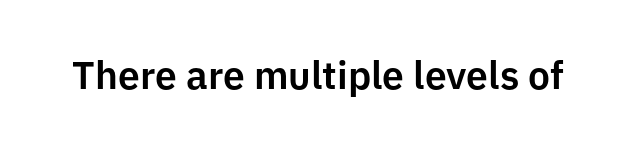
The image shows 39 px sans-serif type, upright; set normal letter spacing, not underlined; low stroke contrast and a medium x-height.
